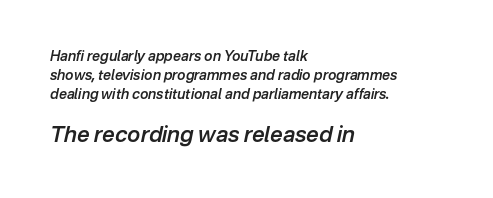
{"italic": "yes", "lean": "right", "slant_degrees": 12, "bold": "semi", "underline": "no", "align": "left", "line_spacing": "normal", "line_spacing_ratio": 1.36, "letter_spacing": "normal", "letter_spacing_em": 0.0, "larger_block": "second", "size_ratio": 1.57, "glyph_px": 22}
